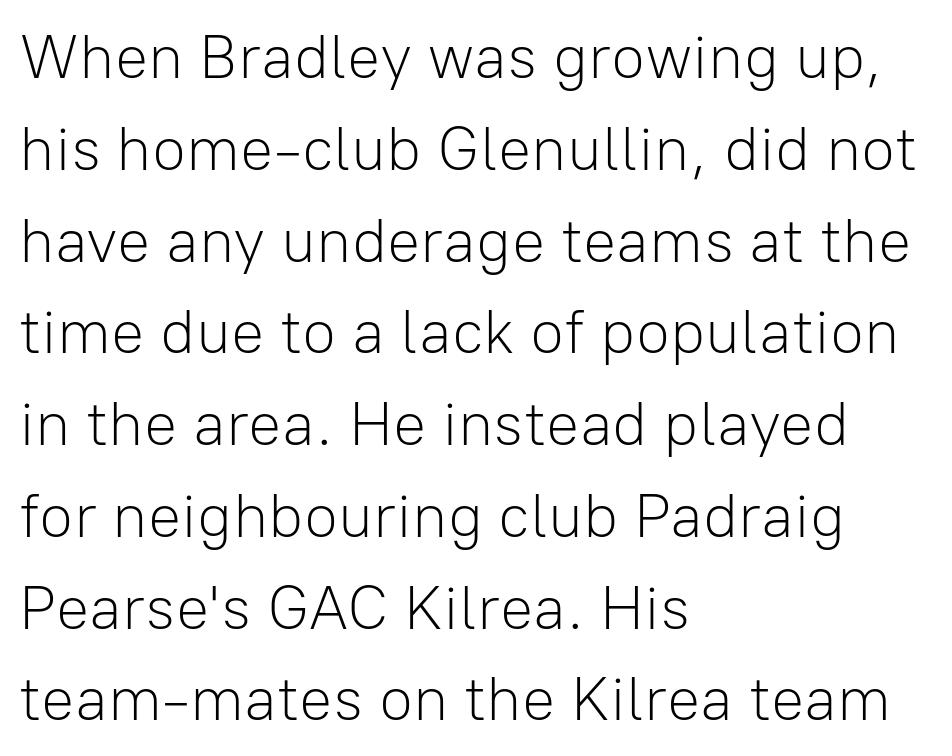
The letters advance in unequal steps, a hallmark of proportional type. This sample uses plain, unmodified letter spacing. Bare-footed words on every line. The text block is weighted toward the left margin, trailing off unevenly rightward. Nothing sits at the stroke ends, so this counts as sans-serif. This reads as an unemphasized weight, regular at the heaviest.
